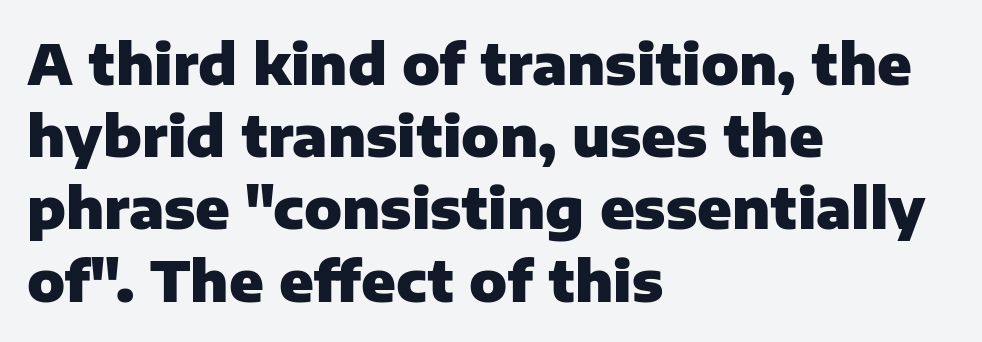
A sans-serif font was chosen for this passage. The rendering uses natural spacing where letterforms have individual widths. The lines sit at an ordinary, default distance from one another. Letters rest on an invisible, unmarked baseline. It's the straight-up-and-down kind of type.
